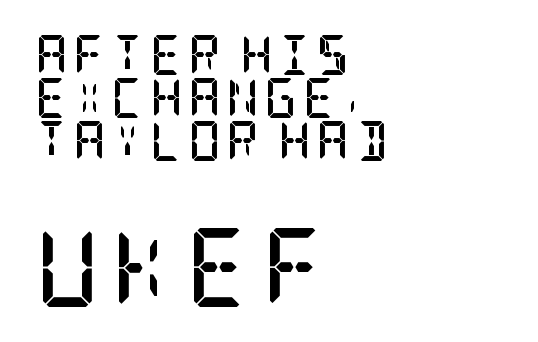
Q: Is the text bold? A: Yes.
Q: Is the text italic (slanted)? A: No, it is upright.
Q: Is the typeface a serif or a sans-serif typeface? A: Serif.
Q: Is the text underlined? A: No.
Q: How is the paragraph aligned? A: Left-aligned.
Q: Is the spacing between lines tight, normal or loose? A: Tight.
Q: Which block of text is set in a larger size, the first (top) or the second (bottom)? A: The second (bottom) one.
Q: Width (condensed, normal, or wide)? A: Condensed.
Q: Stroke contrast? A: Low.
Q: x-height? A: Large.
